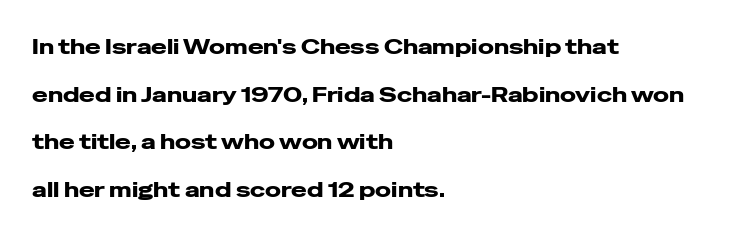
{"italic": "no", "underline": "no", "align": "left", "line_spacing": "loose", "line_spacing_ratio": 2.27, "letter_spacing": "normal", "letter_spacing_em": 0.0, "glyph_px": 21}
